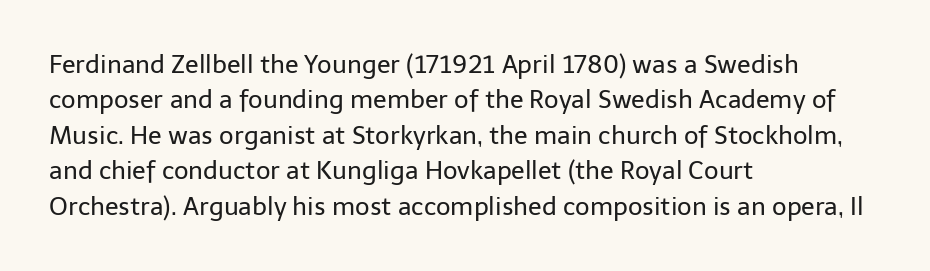
{"italic": "no", "bold": "no", "underline": "no", "align": "left", "line_spacing": "normal", "line_spacing_ratio": 1.42, "letter_spacing": "normal", "letter_spacing_em": 0.0, "glyph_px": 25}
